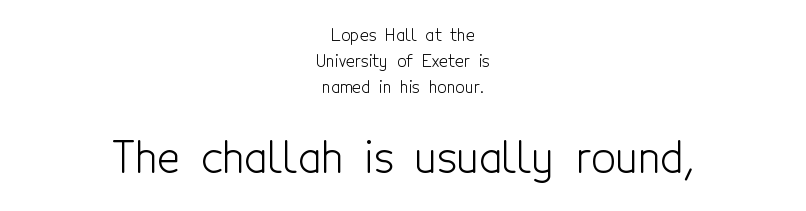
Note the varied advance widths — an 'i' is clearly narrower than an 'm'. When letters stand straight like this, we call the style roman or upright. Block two is the big one; block one sits smaller above it. The letterforms sit shoulder to shoulder at normal distance.
